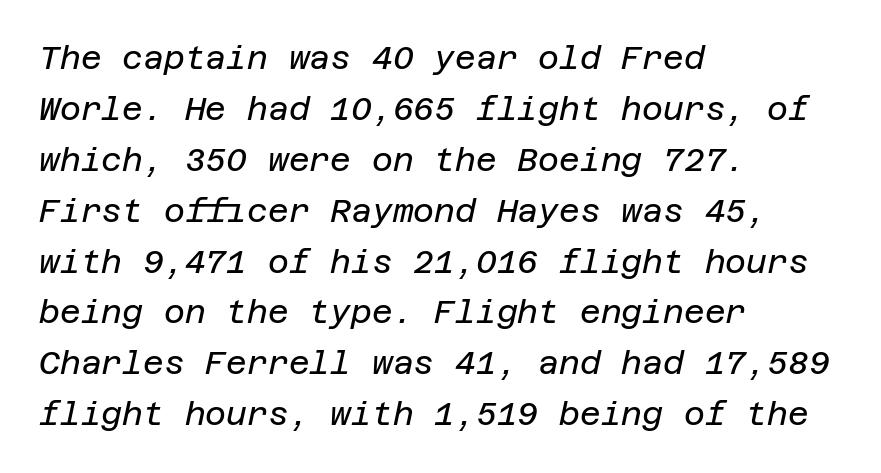
Q: Is the text bold? A: No.
Q: Is the text italic (slanted)? A: Yes, it leans right by about 12 degrees.
Q: Is the text underlined? A: No.
Q: How is the paragraph aligned? A: Left-aligned.
Q: Is the spacing between letters normal or unusually wide? A: Normal.
Q: Is the spacing between lines tight, normal or loose? A: Normal.
Q: Width (condensed, normal, or wide)? A: Normal.
Q: Stroke contrast? A: Low.
Q: x-height? A: Large.
